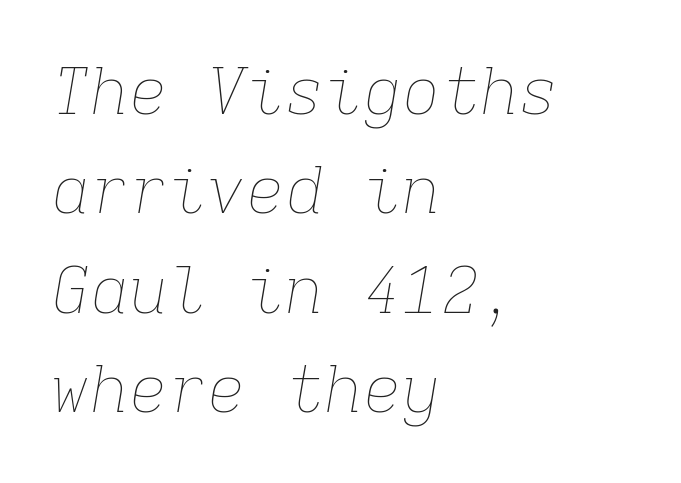
Q: Is the text bold? A: No.
Q: Is the text italic (slanted)? A: Yes, it leans right by about 9 degrees.
Q: Is the text underlined? A: No.
Q: How is the paragraph aligned? A: Left-aligned.
Q: Is the spacing between letters normal or unusually wide? A: Normal.
Q: Is the spacing between lines tight, normal or loose? A: Normal.
Q: Width (condensed, normal, or wide)? A: Normal.
Q: Stroke contrast? A: Low.
Q: x-height? A: Medium.
Q: Monospaced? A: Yes.
